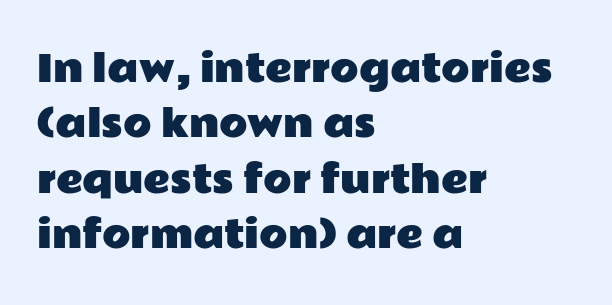
The image shows 37 px wide sans-serif type, upright; set left-aligned, normal line spacing (1.5x), normal letter spacing, not underlined; low stroke contrast and a medium x-height.
